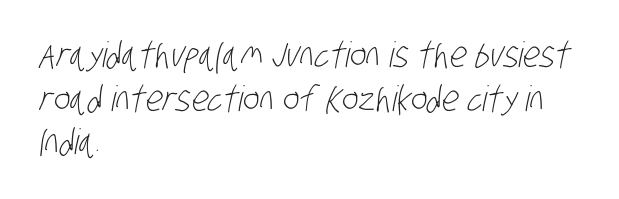
Check under the words: just untouched page. Glyph-to-glyph distance matches everyday printed text. Notice how descenders clear the ascenders below comfortably — that's standard leading. The text was rendered using a sans face with plain stroke endings.
